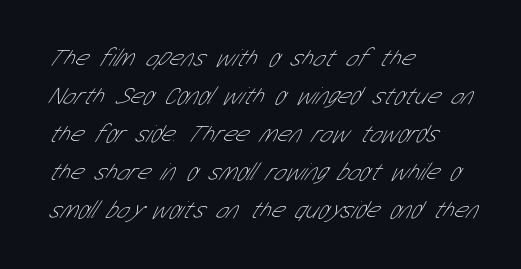
{"bold": "no", "underline": "no", "align": "left", "line_spacing": "normal", "line_spacing_ratio": 1.52, "letter_spacing": "normal", "letter_spacing_em": 0.0, "glyph_px": 25}
